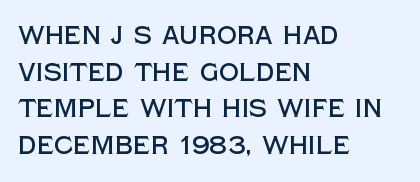
The image shows 25 px text type, upright; set left-aligned, normal line spacing (1.47x), normal letter spacing, not underlined.
